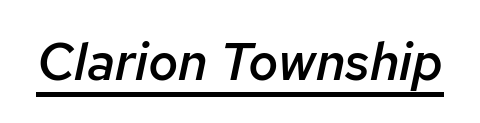
{"italic": "yes", "lean": "right", "slant_degrees": 12, "bold": "semi", "weight": "semibold", "width": "normal", "stroke_contrast": "low", "x_height": "medium", "monospaced": "no", "underline": "yes", "letter_spacing": "normal", "letter_spacing_em": 0.0, "glyph_px": 52}
